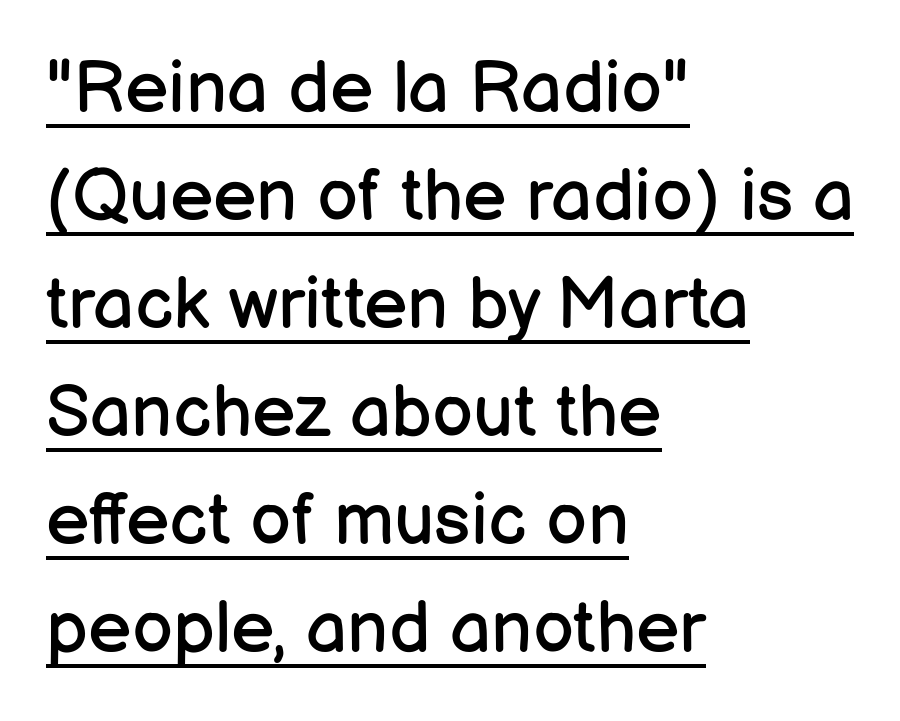
{"serif": "no", "italic": "no", "bold": "no", "weight": "regular", "width": "normal", "stroke_contrast": "low", "x_height": "medium", "monospaced": "no", "underline": "yes", "align": "left", "line_spacing": "normal", "line_spacing_ratio": 1.48, "letter_spacing": "normal", "letter_spacing_em": 0.0, "glyph_px": 73}
